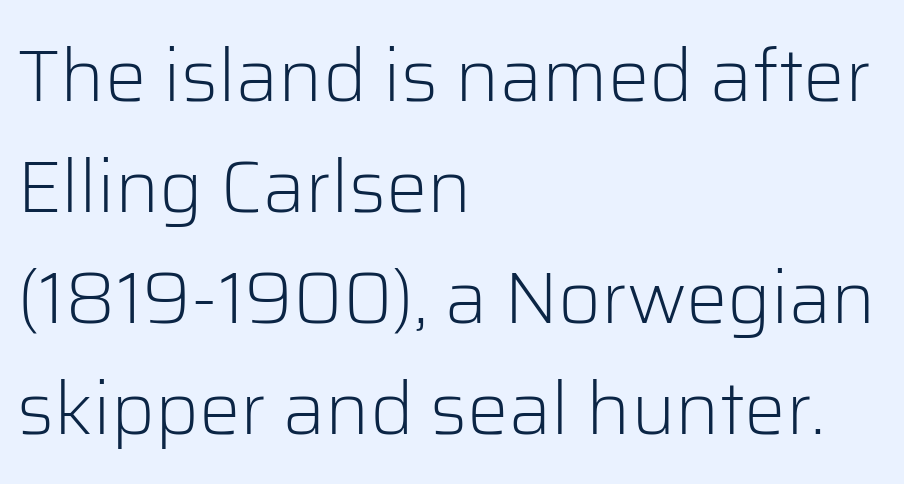
Italic? Not at all — the glyphs are vertical. Quick note: interline space is typical. Honestly, the letter spacing is just normal — you wouldn't notice it. These lines are rendered in a variable-pitch font. The glyphs are unaccompanied by any horizontal stroke below them. Horizontally, the lines are justified to the leading edge only.
